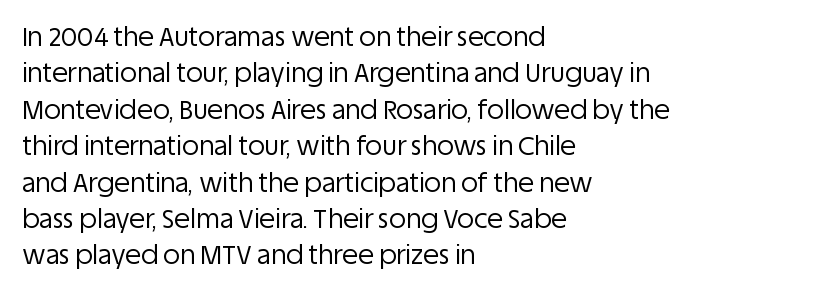
{"italic": "no", "bold": "no", "underline": "no", "align": "left", "line_spacing": "normal", "line_spacing_ratio": 1.4, "letter_spacing": "normal", "letter_spacing_em": 0.0, "glyph_px": 26}
